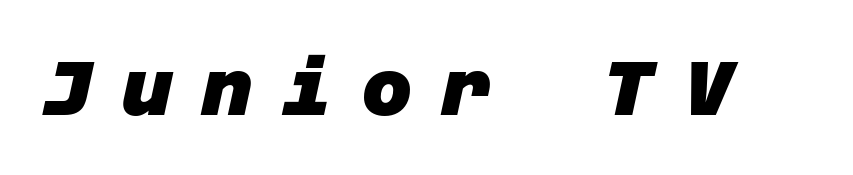
Nothing sits at the stroke ends, so this counts as sans-serif. There is plenty of visible air inserted between adjacent glyphs. Strong, thick strokes mark this as bold type. The string is rendered with underlining switched off.
